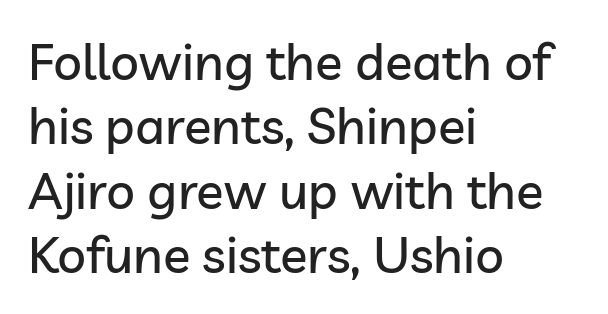
Caption: multi-line text, flush left, ragged right. The letters advance in unequal steps, a hallmark of proportional type. Notice how the stems are strictly vertical — no italics here. A clean baseline with only descenders dipping below it. The passage shown stacks its lines at a standard gap. Students, note that the glyphs here touch the page at normal intervals.
